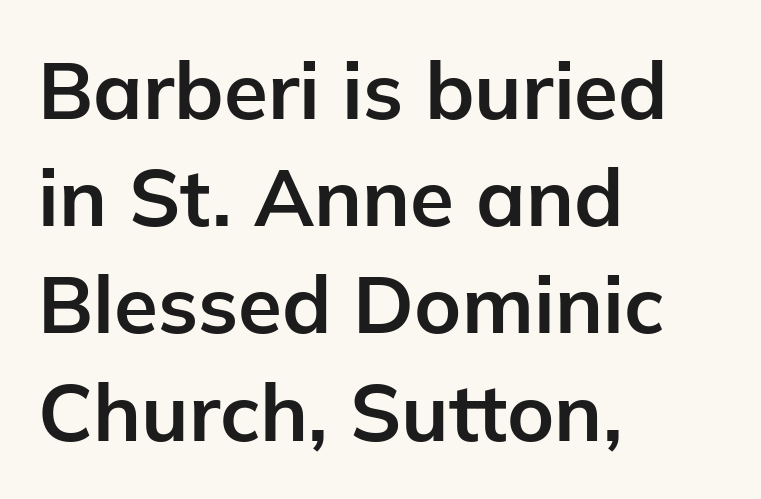
The lines in this sample share a left origin and differ only in where they stop. Underline: absent. The letters are bold, with thick, heavy strokes. Vertical spacing — default. There is no visible air inserted between adjacent glyphs. Check where the strokes stop: nothing finishes them off — pure sans.
